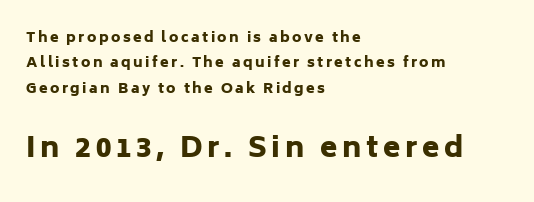
Q: Is the text bold? A: Yes.
Q: Is the text italic (slanted)? A: No, it is upright.
Q: Is the typeface a serif or a sans-serif typeface? A: Sans-serif.
Q: Is the text underlined? A: No.
Q: How is the paragraph aligned? A: Left-aligned.
Q: Which block of text is set in a larger size, the first (top) or the second (bottom)? A: The second (bottom) one.
Q: Width (condensed, normal, or wide)? A: Normal.
Q: Stroke contrast? A: Low.
Q: x-height? A: Medium.
Q: Monospaced? A: No.
